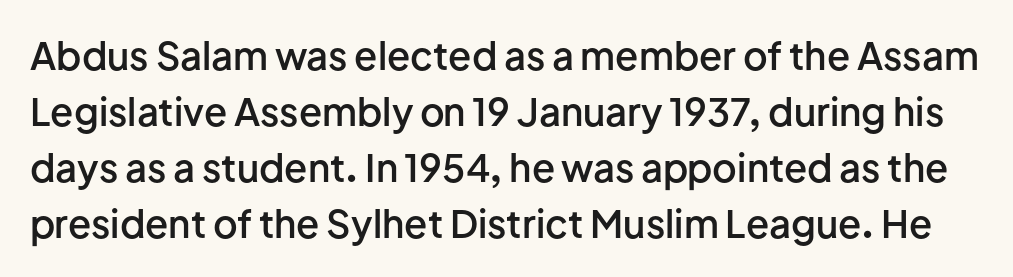
Q: Is the text bold? A: Semi-bold.
Q: Is the text italic (slanted)? A: No, it is upright.
Q: Is the typeface a serif or a sans-serif typeface? A: Sans-serif.
Q: Is the text underlined? A: No.
Q: Is the spacing between letters normal or unusually wide? A: Normal.
Q: Is the spacing between lines tight, normal or loose? A: Normal.
Q: Width (condensed, normal, or wide)? A: Normal.
Q: Stroke contrast? A: Low.
Q: x-height? A: Medium.
Q: Monospaced? A: No.
